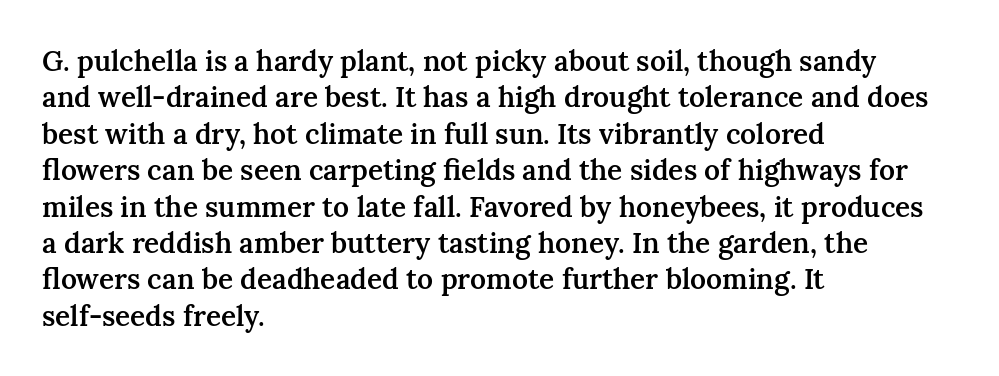
Q: Is the text bold? A: Semi-bold.
Q: Is the text italic (slanted)? A: No, it is upright.
Q: Is the typeface a serif or a sans-serif typeface? A: Serif.
Q: Is the text underlined? A: No.
Q: How is the paragraph aligned? A: Left-aligned.
Q: Is the spacing between letters normal or unusually wide? A: Normal.
Q: Is the spacing between lines tight, normal or loose? A: Normal.
Q: Width (condensed, normal, or wide)? A: Normal.
Q: Stroke contrast? A: Medium.
Q: x-height? A: Medium.
Q: Monospaced? A: No.
